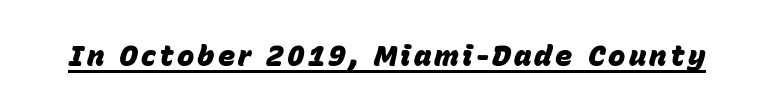
{"italic": "yes", "lean": "right", "slant_degrees": 15, "bold": "yes", "weight": "heavy", "width": "normal", "stroke_contrast": "low", "x_height": "large", "monospaced": "no", "underline": "yes", "glyph_px": 29}
